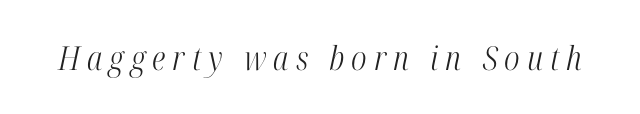
You can tell from the footed stems that serif type was used. Anything drawn beneath the words? Only blank space. How are the letters spaced? Widely, with obvious added tracking. Proportional: the letters do not fall into vertical columns. The face used here has a pronounced slope to its letters.
